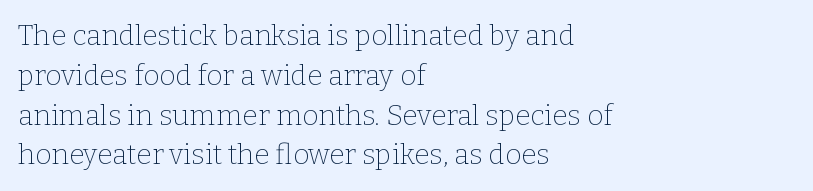
{"serif": "yes", "italic": "no", "bold": "no", "weight": "thin", "width": "normal", "stroke_contrast": "low", "x_height": "medium", "monospaced": "no", "underline": "no", "align": "left", "line_spacing": "normal", "line_spacing_ratio": 1.42, "letter_spacing": "normal", "letter_spacing_em": 0.0, "glyph_px": 28}
